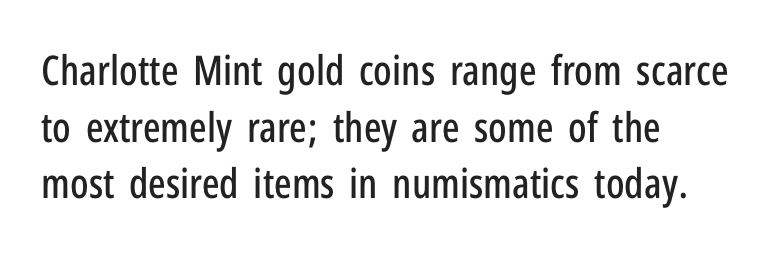
Q: Is the text italic (slanted)? A: No, it is upright.
Q: Is the typeface a serif or a sans-serif typeface? A: Sans-serif.
Q: Is the text underlined? A: No.
Q: How is the paragraph aligned? A: Left-aligned.
Q: Is the spacing between letters normal or unusually wide? A: Normal.
Q: Is the spacing between lines tight, normal or loose? A: Normal.
Q: Width (condensed, normal, or wide)? A: Condensed.
Q: Stroke contrast? A: Low.
Q: x-height? A: Medium.
Q: Monospaced? A: No.
